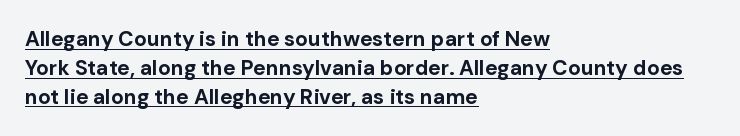
Does the leading feel generous? No, just average. The face used here has the dense, thick strokes of a bold. The rendering keeps characters at their native spacing. Characters remain perfectly vertical along every line. The passage is arranged the way most books set body copy — flush left.
